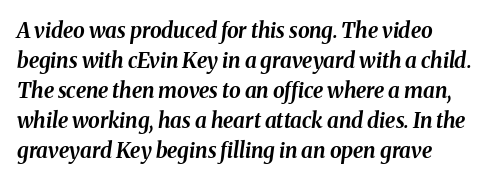
{"italic": "yes", "lean": "right", "slant_degrees": 8, "bold": "yes", "underline": "no", "line_spacing": "normal", "line_spacing_ratio": 1.43, "letter_spacing": "normal", "letter_spacing_em": 0.0, "glyph_px": 21}
